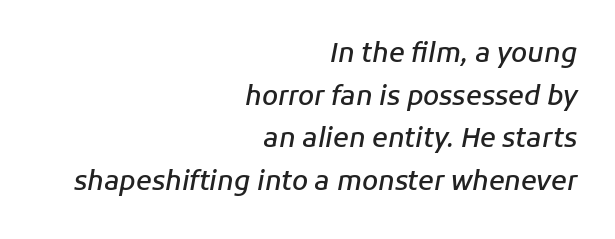
The text block is weighted toward the right margin, trailing off unevenly leftward. Each word holds together tightly as a unit, with standard inter-letter gaps. Anything drawn beneath the words? Only blank space. Tall strokes in this sample are angled rather than plumb.
